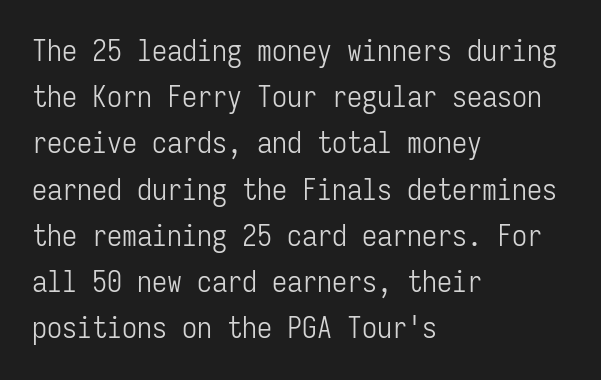
{"serif": "no", "italic": "no", "bold": "no", "weight": "light", "width": "condensed", "stroke_contrast": "low", "x_height": "medium", "monospaced": "yes", "underline": "no", "align": "left", "line_spacing": "normal", "line_spacing_ratio": 1.54, "letter_spacing": "normal", "letter_spacing_em": 0.0, "glyph_px": 30}
